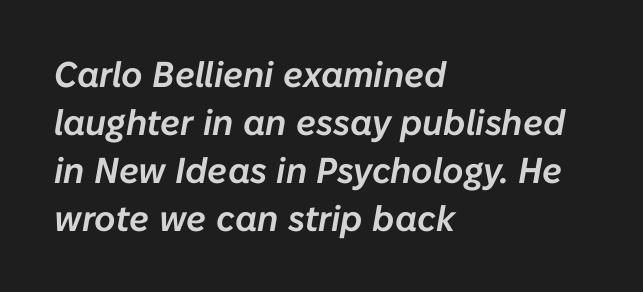
{"italic": "yes", "lean": "right", "slant_degrees": 10, "width": "normal", "stroke_contrast": "low", "x_height": "medium", "monospaced": "no", "underline": "no", "align": "left", "line_spacing": "normal", "line_spacing_ratio": 1.33, "letter_spacing": "normal", "letter_spacing_em": 0.0, "glyph_px": 36}
